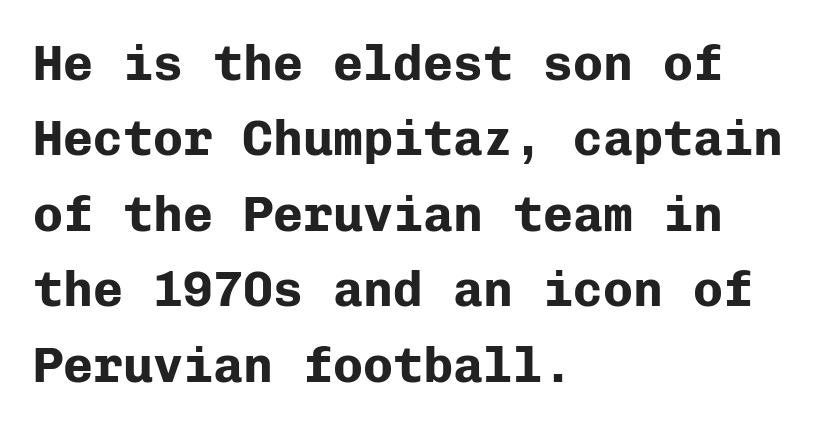
Q: Is the text bold? A: Yes.
Q: Is the text italic (slanted)? A: No, it is upright.
Q: Is the typeface a serif or a sans-serif typeface? A: Sans-serif.
Q: Is the text underlined? A: No.
Q: How is the paragraph aligned? A: Left-aligned.
Q: Is the spacing between letters normal or unusually wide? A: Normal.
Q: Is the spacing between lines tight, normal or loose? A: Normal.
Q: Width (condensed, normal, or wide)? A: Normal.
Q: Stroke contrast? A: Low.
Q: x-height? A: Medium.
Q: Monospaced? A: Yes.
